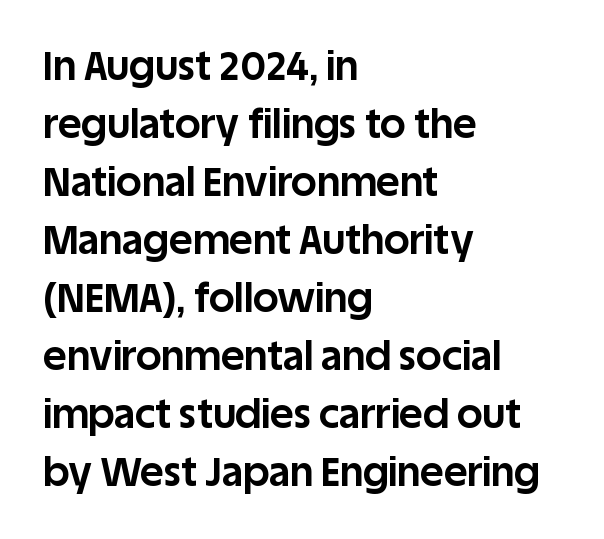
{"serif": "no", "italic": "no", "bold": "yes", "weight": "bold", "width": "normal", "stroke_contrast": "low", "x_height": "large", "monospaced": "no", "underline": "no", "align": "left", "line_spacing": "normal", "line_spacing_ratio": 1.45, "letter_spacing": "normal", "letter_spacing_em": 0.0, "glyph_px": 40}
